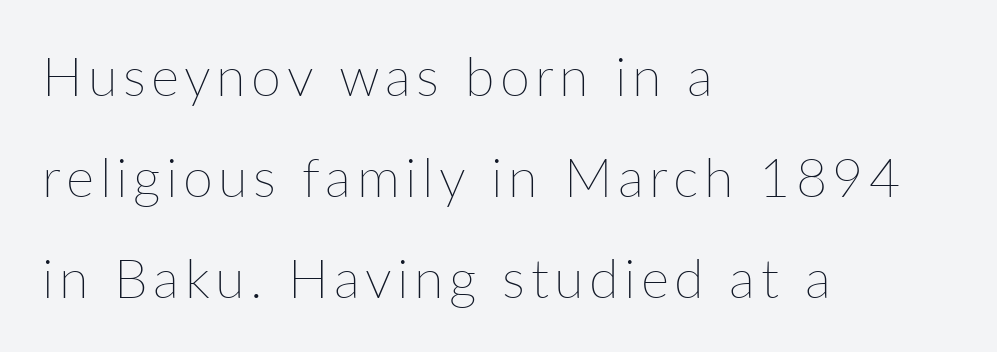
The ragged edge is on the right, which tells us the setting is flush left. The font sits on the lighter half of the weight spectrum, regular included. Quick note: not italic, upright. The passage shown is typed in a proportional face where columns would drift.
